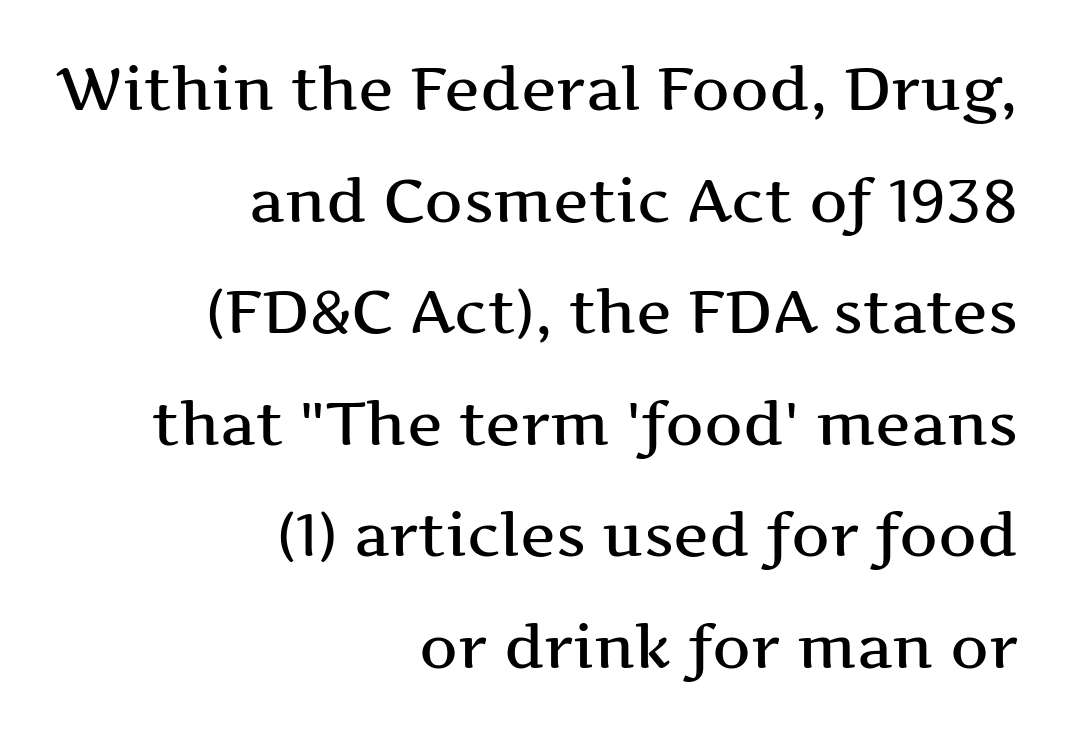
Q: Is the text italic (slanted)? A: No, it is upright.
Q: Is the typeface a serif or a sans-serif typeface? A: Serif.
Q: Is the text underlined? A: No.
Q: How is the paragraph aligned? A: Right-aligned.
Q: Is the spacing between letters normal or unusually wide? A: Normal.
Q: Width (condensed, normal, or wide)? A: Wide.
Q: Stroke contrast? A: Medium.
Q: x-height? A: Medium.
Q: Monospaced? A: No.
